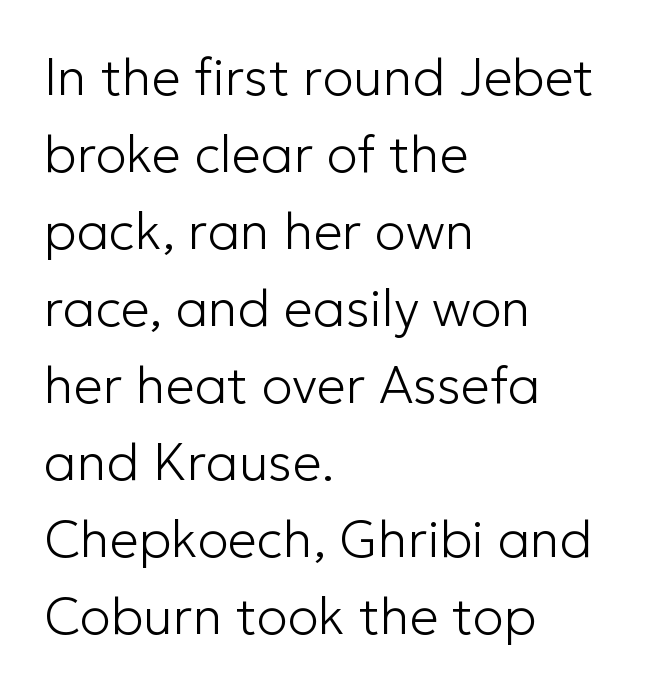
Proportional: the letters do not fall into vertical columns. Quick note: interline space is typical. Does the type have serifs? No, each stem ends abruptly. These lines keep a tight, regular rhythm from letter to letter.
